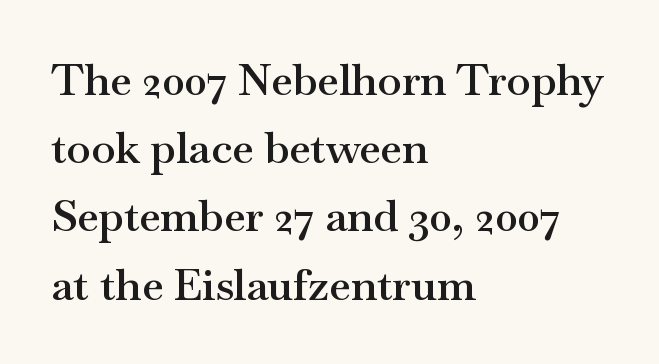
{"serif": "yes", "italic": "no", "bold": "semi", "weight": "semibold", "width": "wide", "stroke_contrast": "medium", "x_height": "small", "monospaced": "no", "underline": "no", "align": "left", "line_spacing": "normal", "line_spacing_ratio": 1.55, "letter_spacing": "normal", "letter_spacing_em": 0.0, "glyph_px": 44}
